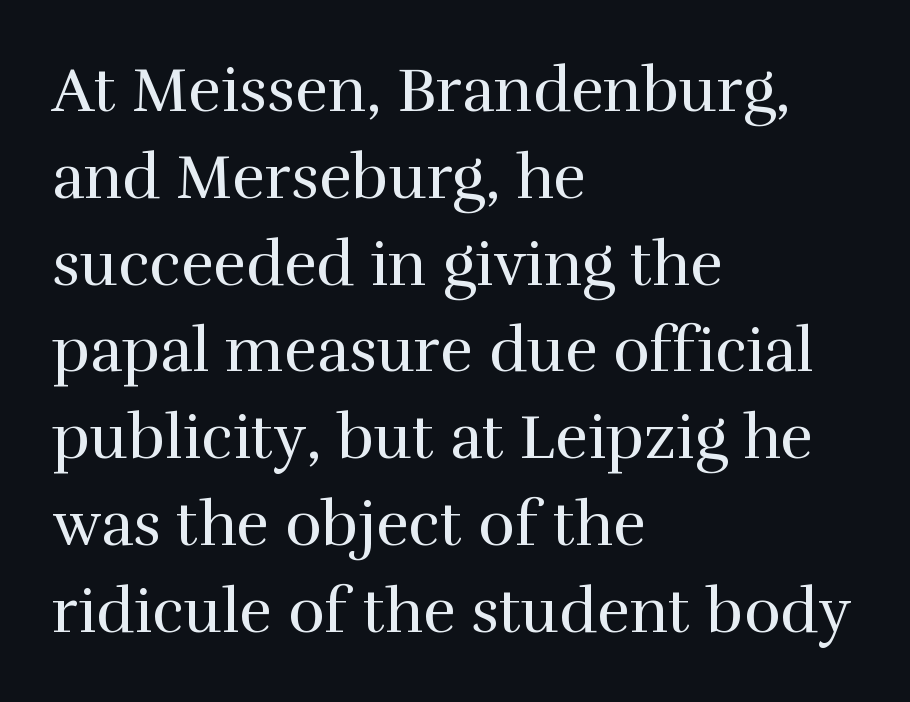
The font's upright variant was chosen for this text. Summary of vertical rhythm: regular, with standard interline spacing. Students, note that the glyphs here touch the page at normal intervals. The letters advance in unequal steps, a hallmark of proportional type. The text block is weighted toward the left margin, trailing off unevenly rightward.
